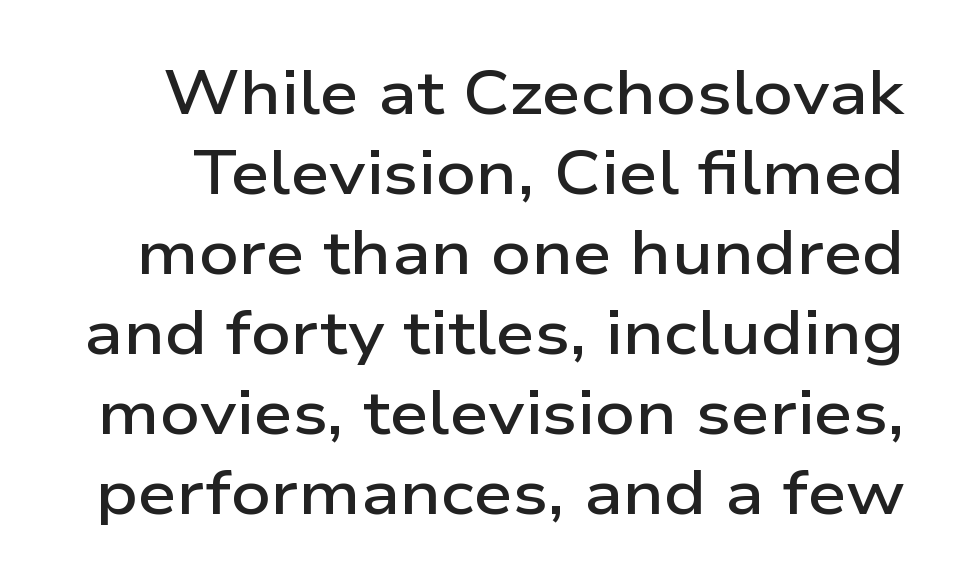
The image shows 62 px semibold, wide sans-serif type, upright; set normal line spacing (1.29x), normal letter spacing, not underlined; low stroke contrast and a medium x-height.
